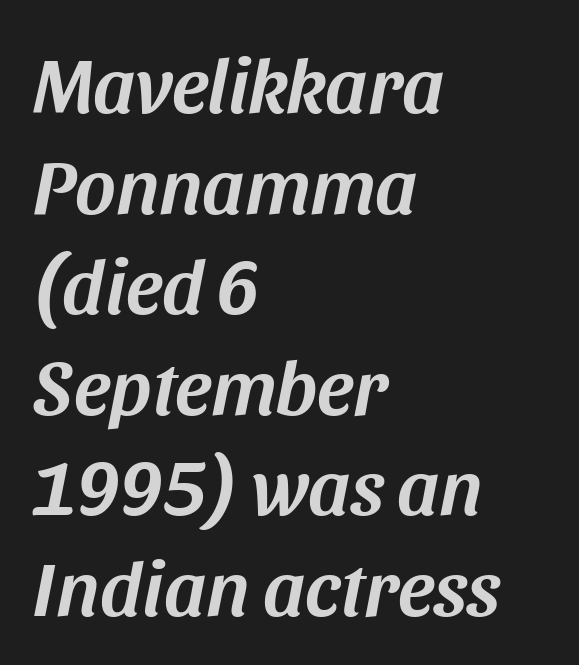
The image shows 78 px text type, italic (leaning right); set left-aligned, normal line spacing (1.29x), normal letter spacing, not underlined; medium stroke contrast and a large x-height.
